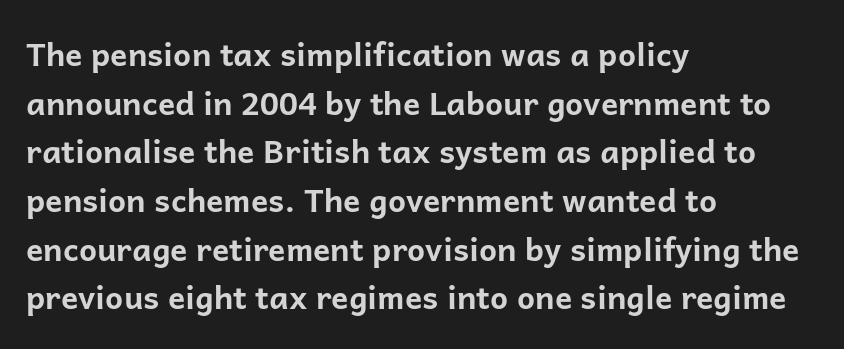
Tracking here is standard; glyphs follow each other at the usual distance. The setting favours the left margin, as ordinary paragraphs usually do. Unmarked baselines from the first word to the last. Posture: vertical. In terms of letterform style, serifs are entirely absent. Think of a printed novel: that variable character pitch is what you see here.
